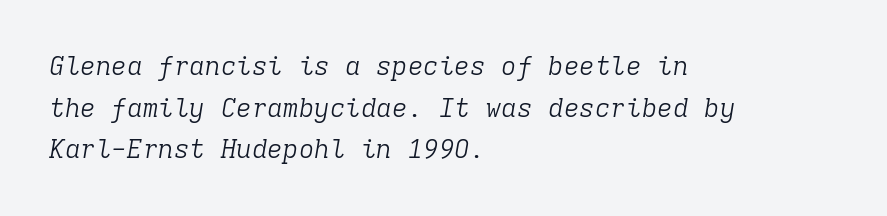
{"italic": "yes", "lean": "right", "slant_degrees": 9, "bold": "no", "underline": "no", "align": "left", "line_spacing": "normal", "line_spacing_ratio": 1.6, "letter_spacing": "normal", "letter_spacing_em": 0.0, "glyph_px": 26}
